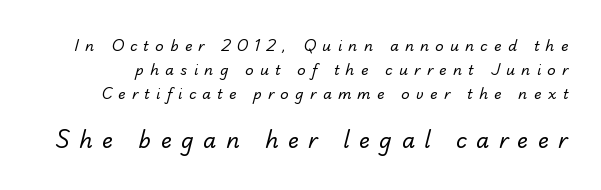
Q: Is the text bold? A: No.
Q: Is the text underlined? A: No.
Q: Is the spacing between letters normal or unusually wide? A: Unusually wide.
Q: Is the spacing between lines tight, normal or loose? A: Normal.
Q: Which block of text is set in a larger size, the first (top) or the second (bottom)? A: The second (bottom) one.
